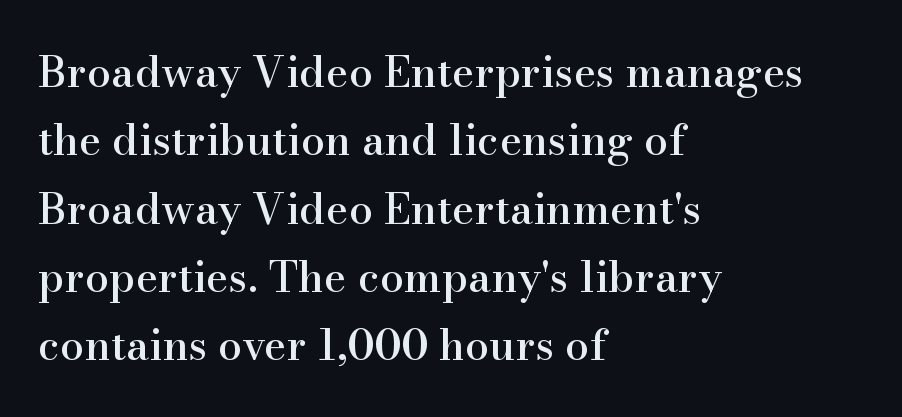
Q: Is the text italic (slanted)? A: No, it is upright.
Q: Is the typeface a serif or a sans-serif typeface? A: Serif.
Q: Is the text underlined? A: No.
Q: How is the paragraph aligned? A: Left-aligned.
Q: Is the spacing between letters normal or unusually wide? A: Normal.
Q: Is the spacing between lines tight, normal or loose? A: Normal.
Q: Width (condensed, normal, or wide)? A: Normal.
Q: Stroke contrast? A: High.
Q: x-height? A: Small.
Q: Monospaced? A: No.
